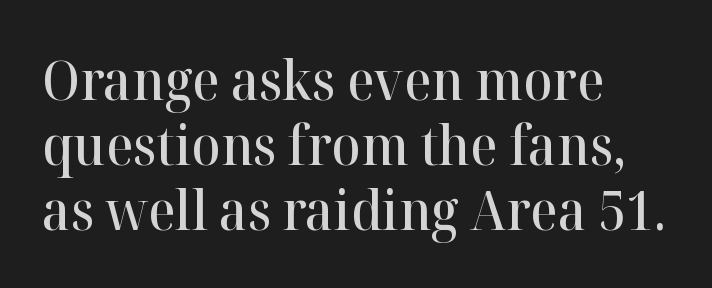
{"serif": "yes", "italic": "no", "bold": "semi", "weight": "semibold", "width": "normal", "stroke_contrast": "high", "x_height": "medium", "monospaced": "no", "underline": "no", "align": "left", "line_spacing_ratio": 1.2, "letter_spacing": "normal", "letter_spacing_em": 0.0, "glyph_px": 54}
